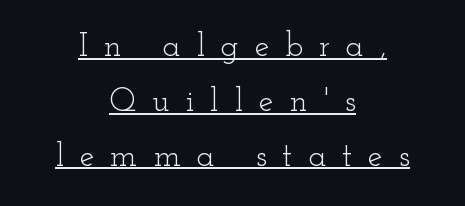
Font category for this specimen: serif. The lettering holds an erect, upright posture throughout. Vertical spacing — default. Is the letter spacing exaggerated? Yes — the characters are pushed far apart. The rendering uses natural spacing where letterforms have individual widths. Typeset on center — no edge is straight.
